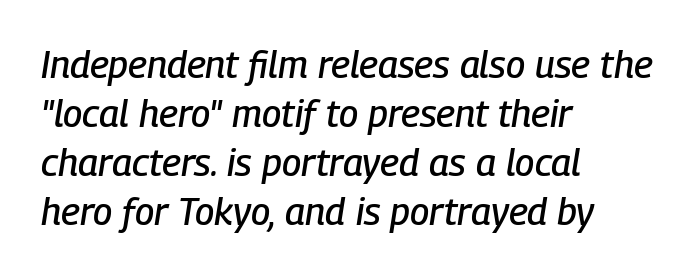
The passage shown is typed in a proportional face where columns would drift. Between one letter and the next there's only the usual sliver of space. The lettering tilts uniformly, giving the passage an italic look. In terms of leading, this rendering sits right in the middle. All the whitespace from short lines collects on the right.
